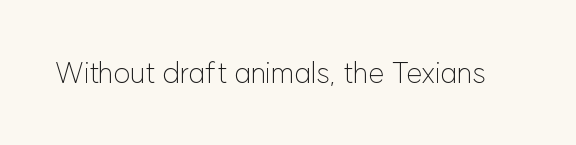
{"serif": "no", "italic": "no", "bold": "no", "weight": "light", "width": "normal", "stroke_contrast": "low", "x_height": "medium", "monospaced": "no", "underline": "no", "letter_spacing": "normal", "letter_spacing_em": 0.0, "glyph_px": 29}
